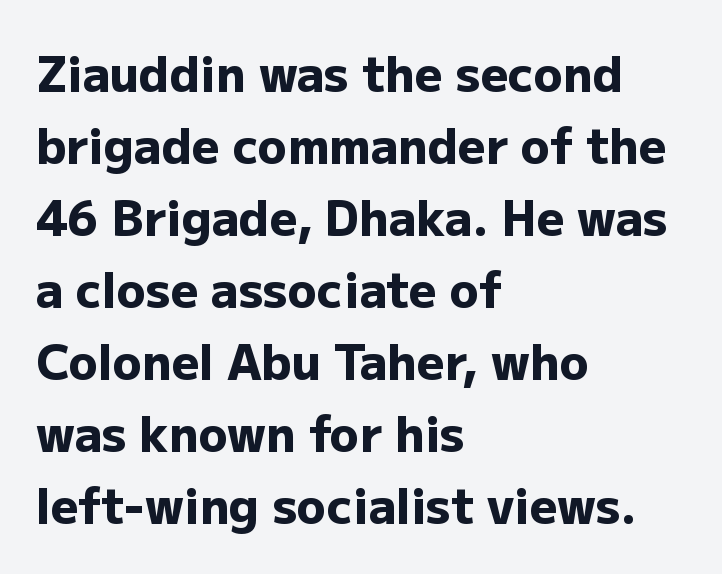
{"serif": "no", "italic": "no", "bold": "yes", "weight": "heavy", "width": "normal", "stroke_contrast": "low", "x_height": "medium", "monospaced": "no", "underline": "no", "align": "left", "line_spacing": "normal", "line_spacing_ratio": 1.5, "letter_spacing": "normal", "letter_spacing_em": 0.0, "glyph_px": 48}
